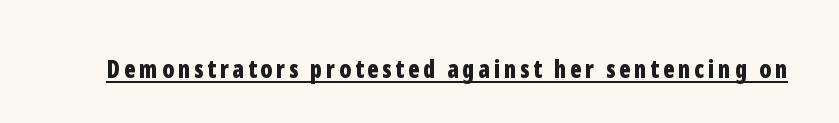
The image shows 24 px bold type, upright; set underlined.
